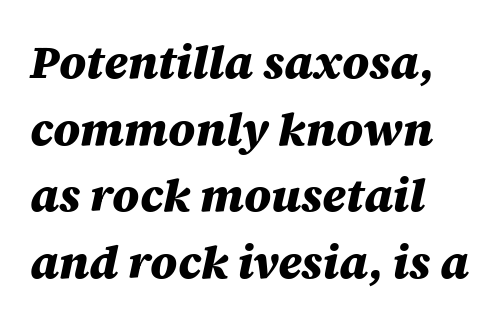
Q: Is the text bold? A: Yes.
Q: Is the text italic (slanted)? A: Yes, it leans right by about 12 degrees.
Q: Is the text underlined? A: No.
Q: How is the paragraph aligned? A: Left-aligned.
Q: Is the spacing between letters normal or unusually wide? A: Normal.
Q: Is the spacing between lines tight, normal or loose? A: Normal.
Q: Width (condensed, normal, or wide)? A: Normal.
Q: Stroke contrast? A: Medium.
Q: x-height? A: Large.
Q: Monospaced? A: No.
